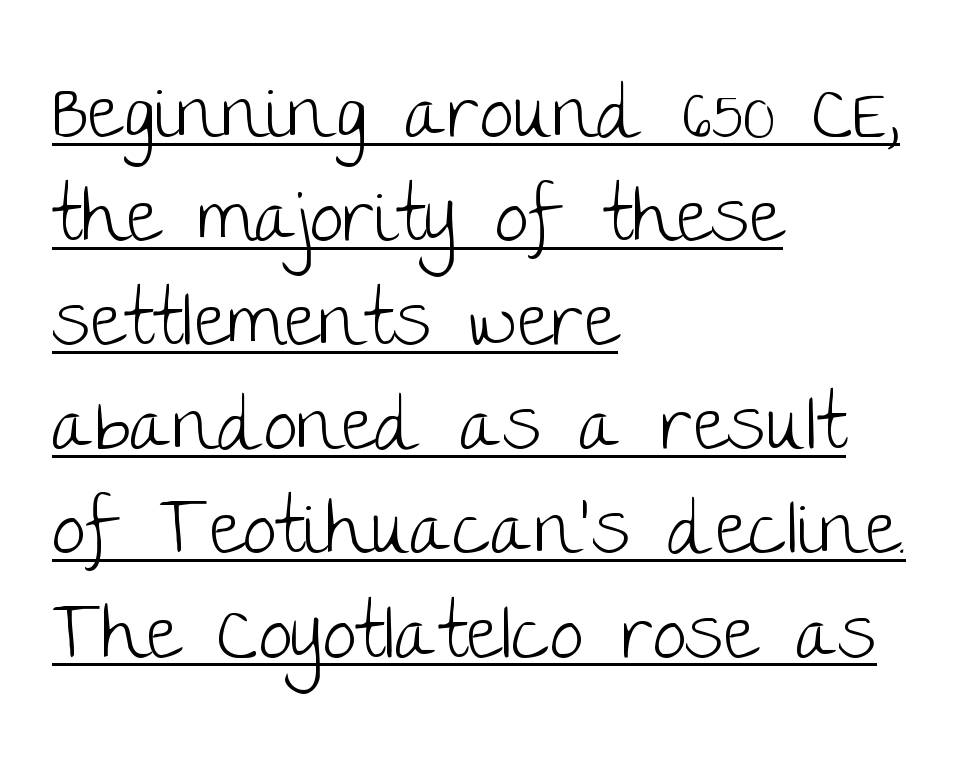
Q: Is the text bold? A: No.
Q: Is the text italic (slanted)? A: No, it is upright.
Q: Is the typeface a serif or a sans-serif typeface? A: Sans-serif.
Q: Is the text underlined? A: Yes.
Q: How is the paragraph aligned? A: Left-aligned.
Q: Is the spacing between letters normal or unusually wide? A: Normal.
Q: Is the spacing between lines tight, normal or loose? A: Normal.
Q: Width (condensed, normal, or wide)? A: Normal.
Q: Stroke contrast? A: Low.
Q: x-height? A: Large.
Q: Monospaced? A: No.
